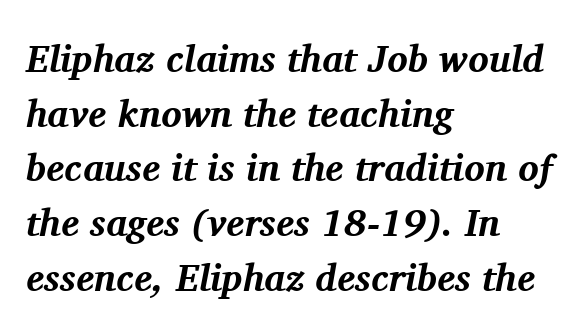
{"serif": "yes", "italic": "yes", "lean": "right", "slant_degrees": 11, "bold": "yes", "weight": "bold", "width": "normal", "stroke_contrast": "medium", "x_height": "medium", "monospaced": "no", "underline": "no", "align": "left", "line_spacing": "normal", "line_spacing_ratio": 1.44, "letter_spacing": "normal", "letter_spacing_em": 0.0, "glyph_px": 38}
